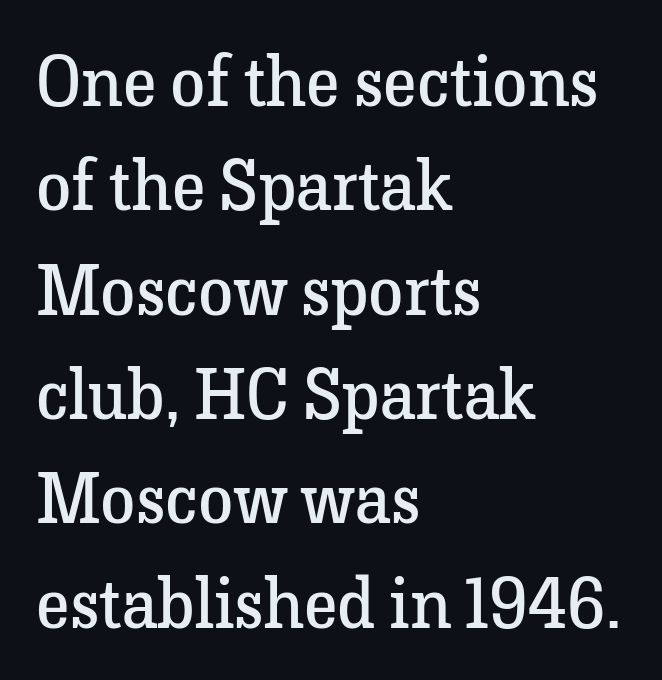
Q: Is the text bold? A: No.
Q: Is the text italic (slanted)? A: No, it is upright.
Q: Is the typeface a serif or a sans-serif typeface? A: Serif.
Q: Is the text underlined? A: No.
Q: How is the paragraph aligned? A: Left-aligned.
Q: Is the spacing between letters normal or unusually wide? A: Normal.
Q: Is the spacing between lines tight, normal or loose? A: Normal.
Q: Width (condensed, normal, or wide)? A: Normal.
Q: Stroke contrast? A: Low.
Q: x-height? A: Medium.
Q: Monospaced? A: No.
